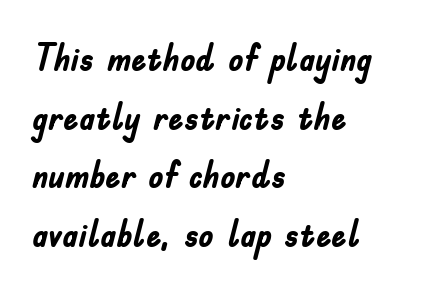
{"serif": "no", "bold": "yes", "weight": "semibold", "width": "condensed", "stroke_contrast": "low", "x_height": "small", "monospaced": "no", "underline": "no", "align": "left", "line_spacing": "normal", "line_spacing_ratio": 1.54, "letter_spacing": "normal", "letter_spacing_em": 0.0, "glyph_px": 38}
